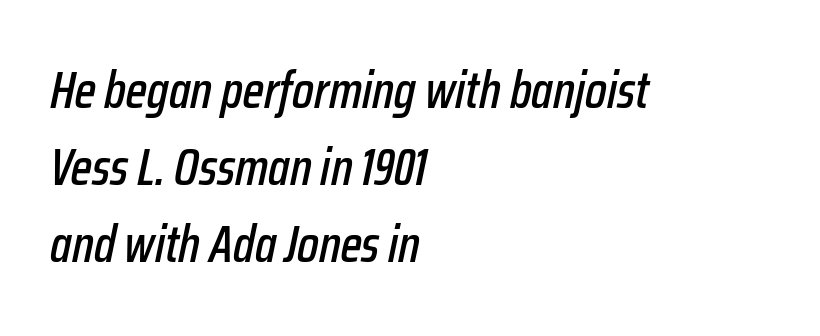
The image shows 51 px condensed type, italic (leaning right); set left-aligned, normal line spacing (1.51x), normal letter spacing, not underlined; low stroke contrast and a medium x-height.
